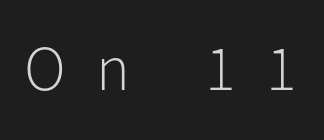
The image shows 64 px light sans-serif type, upright; set unusually wide letter spacing (+0.48 em), not underlined; low stroke contrast and a medium x-height.
